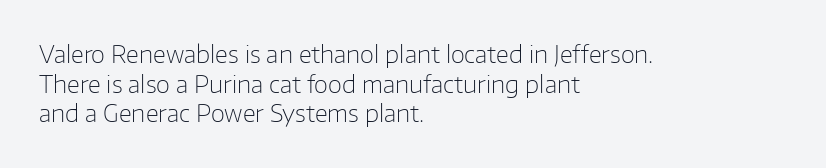
{"italic": "no", "bold": "no", "underline": "no", "align": "left", "line_spacing": "normal", "line_spacing_ratio": 1.29, "letter_spacing": "normal", "letter_spacing_em": 0.0, "glyph_px": 23}
